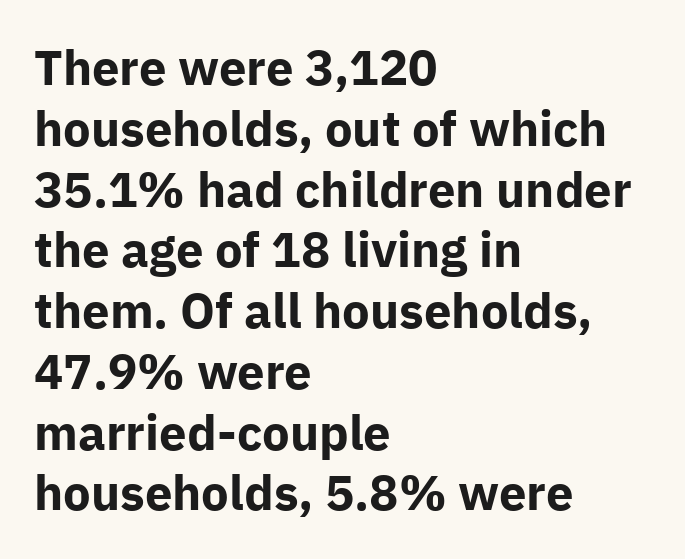
Q: Is the text bold? A: Yes.
Q: Is the text italic (slanted)? A: No, it is upright.
Q: Is the typeface a serif or a sans-serif typeface? A: Sans-serif.
Q: Is the text underlined? A: No.
Q: How is the paragraph aligned? A: Left-aligned.
Q: Is the spacing between letters normal or unusually wide? A: Normal.
Q: Width (condensed, normal, or wide)? A: Normal.
Q: Stroke contrast? A: Low.
Q: x-height? A: Medium.
Q: Monospaced? A: No.
